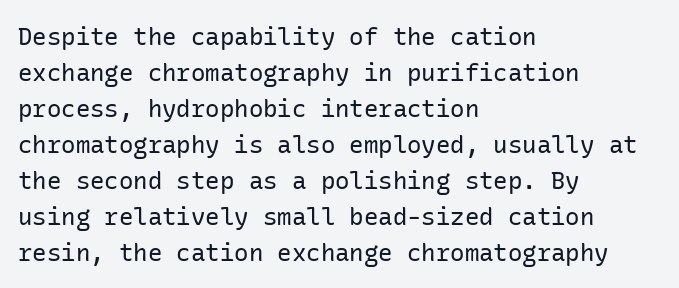
There is no visible air inserted between adjacent glyphs. The rendering anchors every line to the left-hand side. Counters stay open thanks to moderate or lighter strokes. Is there much room between lines? A standard amount, neither cramped nor airy. Type without underlining.
